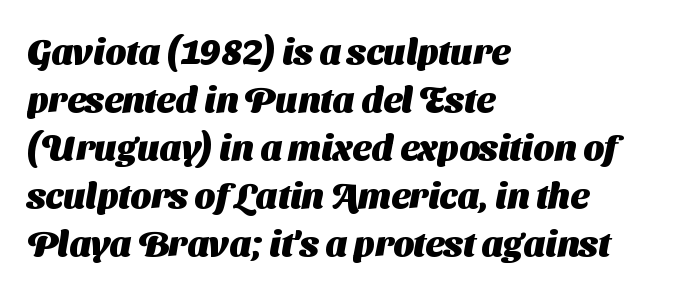
{"serif": "no", "bold": "yes", "weight": "heavy", "width": "normal", "stroke_contrast": "medium", "x_height": "medium", "monospaced": "no", "underline": "no", "align": "left", "line_spacing": "normal", "line_spacing_ratio": 1.33, "letter_spacing": "normal", "letter_spacing_em": 0.0, "glyph_px": 36}
